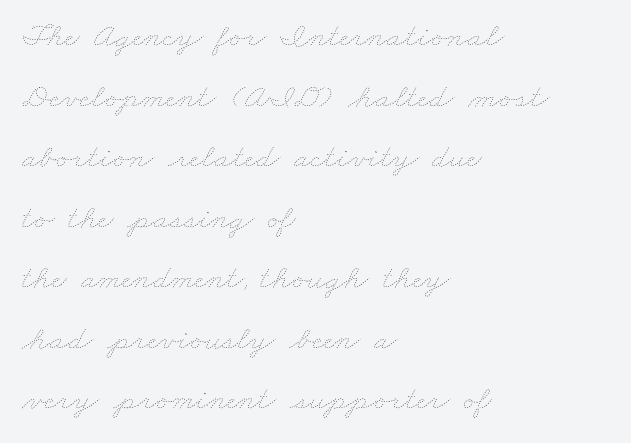
The strokes are not fattened; the text isn't bold. Varying glyph widths throughout — classic text-font behaviour. Honestly, the letter spacing is just normal — you wouldn't notice it. Horizontal alignment here is leftward, the default for most running prose.
